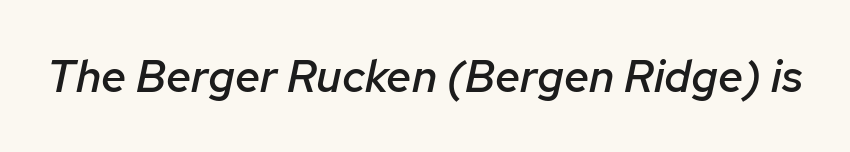
The axis of the letterforms is tilted away from vertical. The foot of each line stays bare and open. These lines keep a tight, regular rhythm from letter to letter. Strokes here are thickened, but only to semibold level.
